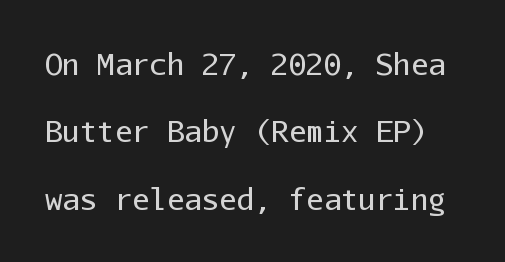
{"serif": "no", "italic": "no", "bold": "no", "weight": "regular", "width": "normal", "stroke_contrast": "low", "x_height": "medium", "monospaced": "yes", "underline": "no", "line_spacing": "loose", "line_spacing_ratio": 2.32, "letter_spacing": "normal", "letter_spacing_em": 0.0, "glyph_px": 29}
